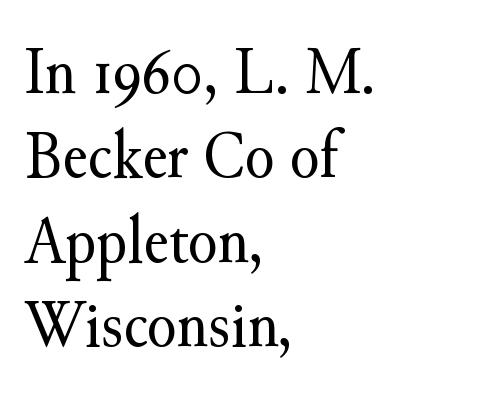
Q: Is the text bold? A: No.
Q: Is the text italic (slanted)? A: No, it is upright.
Q: Is the typeface a serif or a sans-serif typeface? A: Serif.
Q: Is the text underlined? A: No.
Q: How is the paragraph aligned? A: Left-aligned.
Q: Is the spacing between letters normal or unusually wide? A: Normal.
Q: Width (condensed, normal, or wide)? A: Normal.
Q: Stroke contrast? A: Medium.
Q: x-height? A: Small.
Q: Monospaced? A: No.
